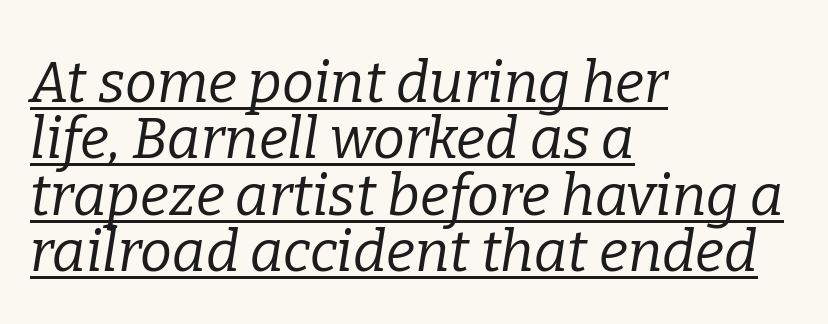
Q: Is the text bold? A: No.
Q: Is the text italic (slanted)? A: Yes, it leans right by about 9 degrees.
Q: Is the typeface a serif or a sans-serif typeface? A: Serif.
Q: Is the text underlined? A: Yes.
Q: How is the paragraph aligned? A: Left-aligned.
Q: Is the spacing between letters normal or unusually wide? A: Normal.
Q: Is the spacing between lines tight, normal or loose? A: Tight.
Q: Width (condensed, normal, or wide)? A: Normal.
Q: Stroke contrast? A: Low.
Q: x-height? A: Medium.
Q: Monospaced? A: No.
